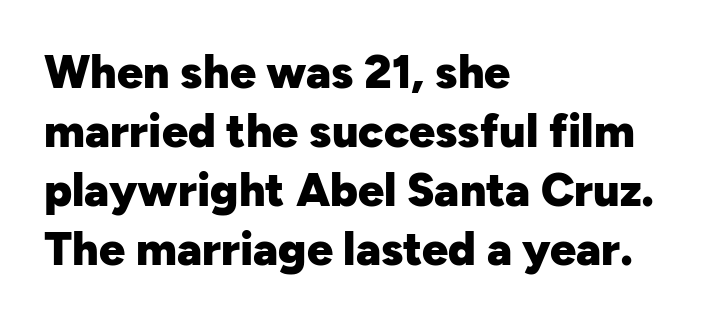
Q: Is the text bold? A: Yes.
Q: Is the text italic (slanted)? A: No, it is upright.
Q: Is the typeface a serif or a sans-serif typeface? A: Sans-serif.
Q: Is the text underlined? A: No.
Q: How is the paragraph aligned? A: Left-aligned.
Q: Is the spacing between letters normal or unusually wide? A: Normal.
Q: Is the spacing between lines tight, normal or loose? A: Normal.
Q: Width (condensed, normal, or wide)? A: Normal.
Q: Stroke contrast? A: Low.
Q: x-height? A: Medium.
Q: Monospaced? A: No.
